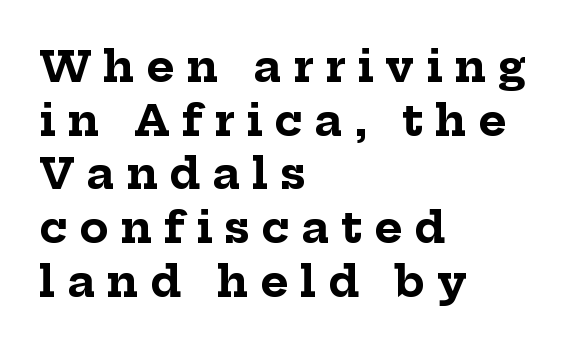
The image shows 43 px bold serif type, upright; set left-aligned, normal line spacing (1.25x), unusually wide letter spacing (+0.27 em), not underlined; low stroke contrast and a medium x-height.
